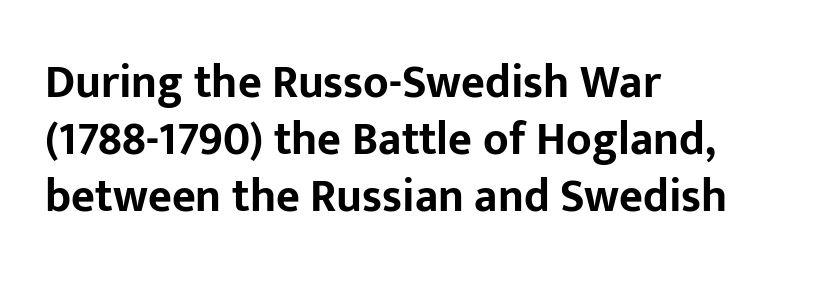
{"serif": "no", "italic": "no", "bold": "yes", "weight": "bold", "width": "normal", "stroke_contrast": "low", "x_height": "medium", "monospaced": "no", "underline": "no", "align": "left", "line_spacing_ratio": 1.24, "letter_spacing": "normal", "letter_spacing_em": 0.0, "glyph_px": 46}
